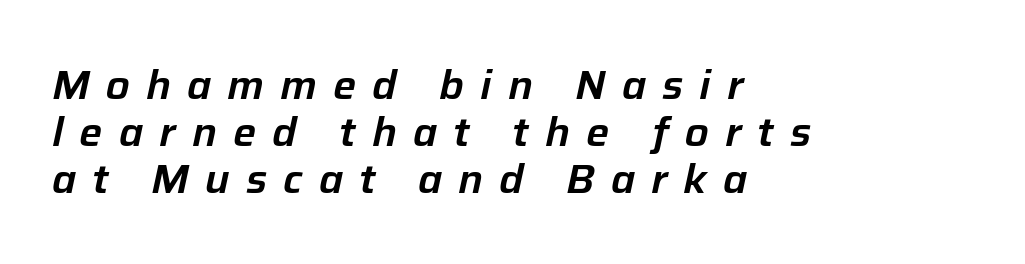
The image shows 41 px text type, italic (leaning right); set left-aligned, tight line spacing (1.15x), unusually wide letter spacing (+0.39 em), not underlined; low stroke contrast and a medium x-height.
